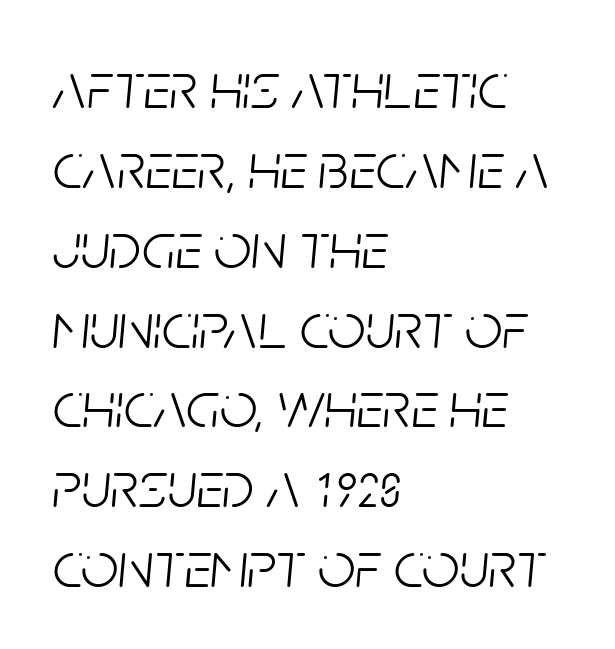
The image shows 66 px light, condensed type, italic (leaning right); set left-aligned, line spacing 1.21x, normal letter spacing, not underlined; low stroke contrast and a large x-height.
